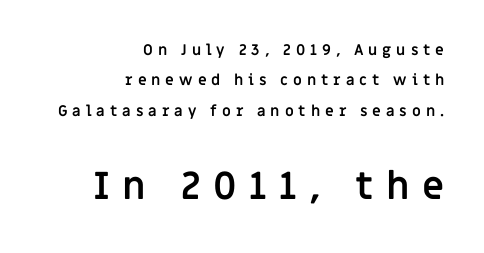
Q: Is the text bold? A: Yes.
Q: Is the text italic (slanted)? A: No, it is upright.
Q: Is the typeface a serif or a sans-serif typeface? A: Sans-serif.
Q: Is the text underlined? A: No.
Q: How is the paragraph aligned? A: Right-aligned.
Q: Is the spacing between letters normal or unusually wide? A: Unusually wide.
Q: Is the spacing between lines tight, normal or loose? A: Loose.
Q: Which block of text is set in a larger size, the first (top) or the second (bottom)? A: The second (bottom) one.
Q: Width (condensed, normal, or wide)? A: Normal.
Q: Stroke contrast? A: Low.
Q: x-height? A: Large.
Q: Monospaced? A: No.
